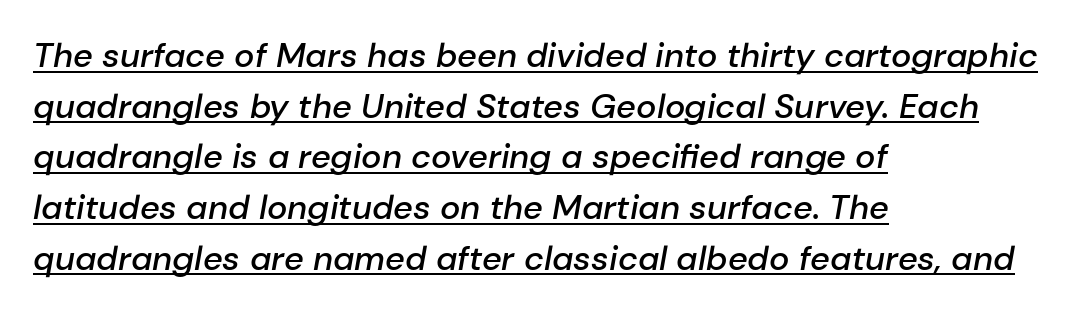
The image shows 34 px semibold type, italic (leaning right); set left-aligned, normal line spacing (1.49x), normal letter spacing, underlined; low stroke contrast and a medium x-height.
